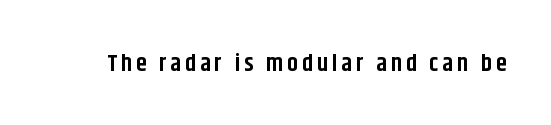
{"italic": "no", "bold": "yes", "underline": "no", "glyph_px": 24}
